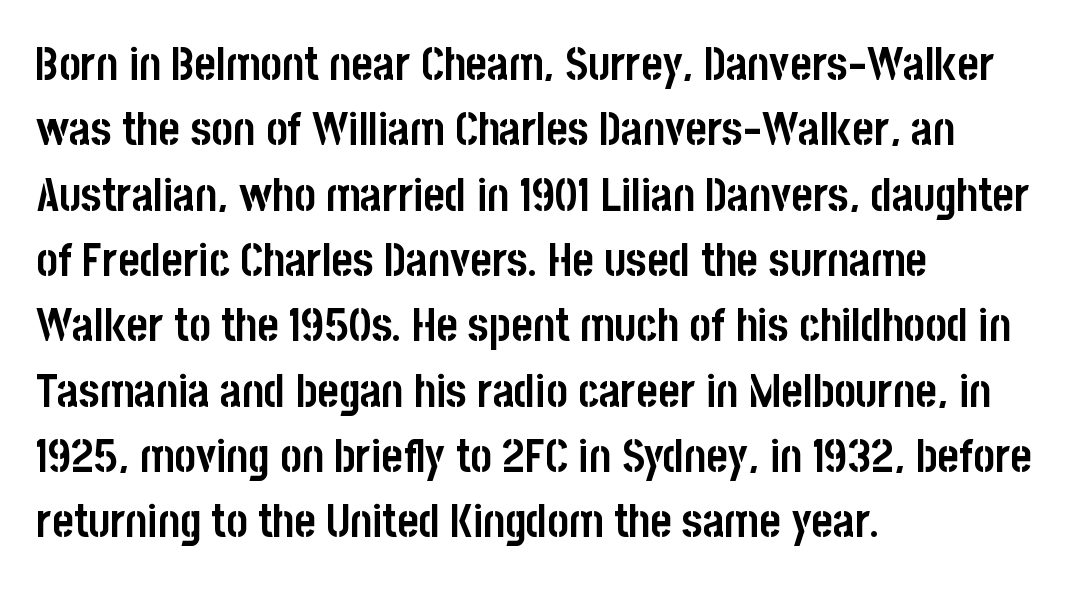
{"serif": "no", "italic": "no", "bold": "yes", "weight": "semibold", "width": "condensed", "stroke_contrast": "low", "x_height": "large", "monospaced": "no", "underline": "no", "align": "left", "line_spacing": "normal", "line_spacing_ratio": 1.42, "letter_spacing": "normal", "letter_spacing_em": 0.0, "glyph_px": 46}
